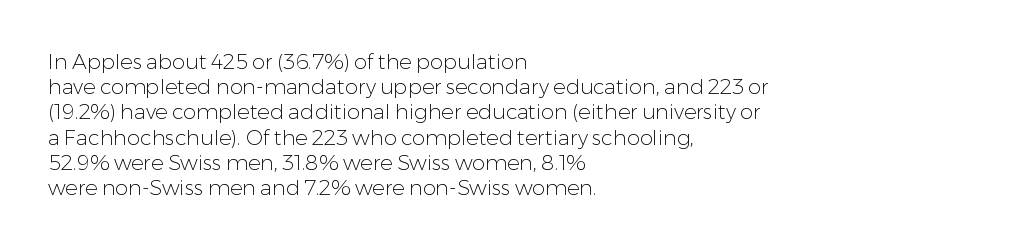
{"italic": "no", "bold": "no", "underline": "no", "align": "left", "line_spacing_ratio": 1.2, "letter_spacing": "normal", "letter_spacing_em": 0.0, "glyph_px": 21}
